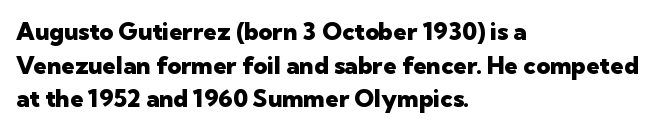
Q: Is the text bold? A: Yes.
Q: Is the text italic (slanted)? A: No, it is upright.
Q: Is the text underlined? A: No.
Q: How is the paragraph aligned? A: Left-aligned.
Q: Is the spacing between letters normal or unusually wide? A: Normal.
Q: Is the spacing between lines tight, normal or loose? A: Normal.
